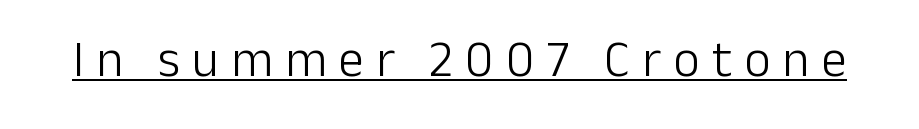
The image shows 51 px light sans-serif type, upright; set unusually wide letter spacing (+0.24 em), underlined; low stroke contrast and a medium x-height.
